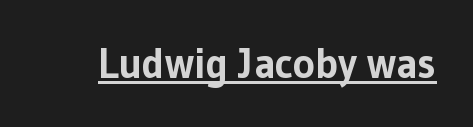
{"serif": "no", "italic": "no", "bold": "yes", "weight": "bold", "width": "normal", "stroke_contrast": "low", "x_height": "medium", "monospaced": "no", "underline": "yes", "letter_spacing": "normal", "letter_spacing_em": 0.0, "glyph_px": 42}
